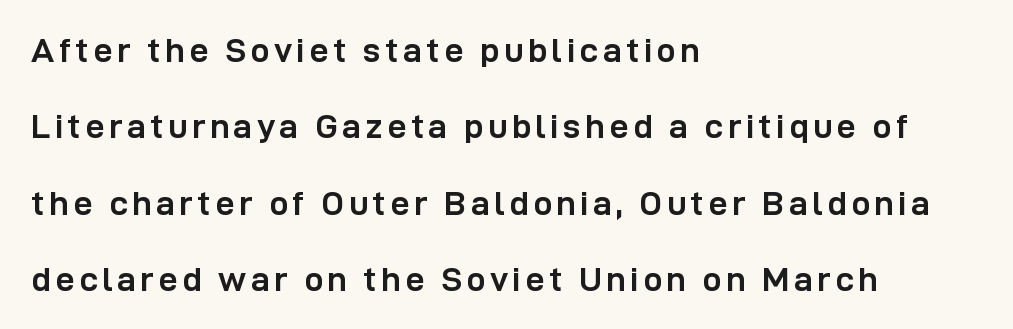
Q: Is the text bold? A: Yes.
Q: Is the text italic (slanted)? A: No, it is upright.
Q: Is the typeface a serif or a sans-serif typeface? A: Sans-serif.
Q: Is the text underlined? A: No.
Q: How is the paragraph aligned? A: Left-aligned.
Q: Is the spacing between lines tight, normal or loose? A: Loose.
Q: Width (condensed, normal, or wide)? A: Normal.
Q: Stroke contrast? A: Low.
Q: x-height? A: Medium.
Q: Monospaced? A: No.
